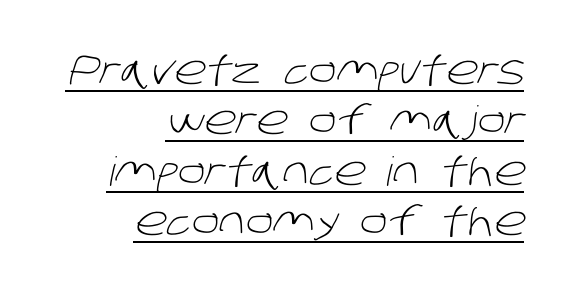
Looks like regular typesetting: each glyph gets only the width it needs. A typesetter would label this face a sans. No heavy texture on the line: the type isn't bold. Glance below the letters and you will spot a drawn line. Leftover space on each line is placed entirely before the opening word.
